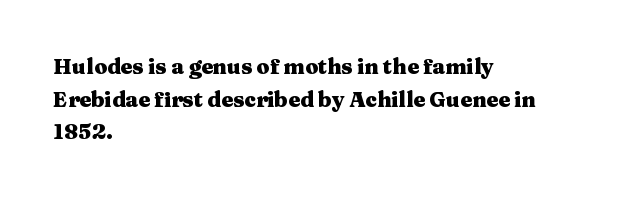
The rendering anchors every line to the left-hand side. In terms of posture, this sample is upright. This sample uses plain, unmodified letter spacing. The gap between lines stays unmarked.
